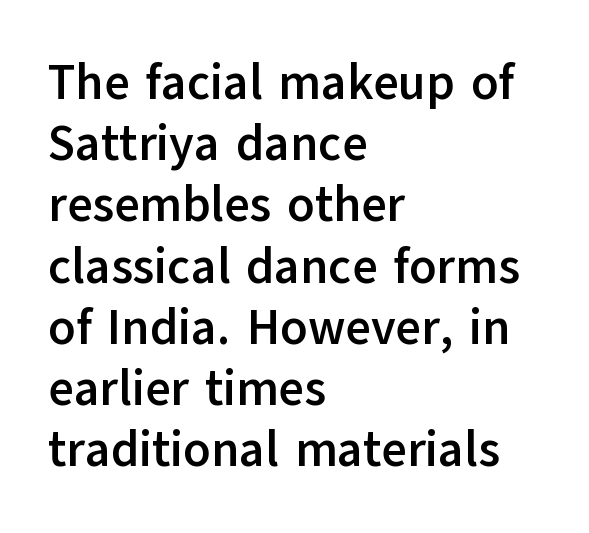
Q: Is the text bold? A: Yes.
Q: Is the text italic (slanted)? A: No, it is upright.
Q: Is the typeface a serif or a sans-serif typeface? A: Sans-serif.
Q: Is the text underlined? A: No.
Q: How is the paragraph aligned? A: Left-aligned.
Q: Is the spacing between letters normal or unusually wide? A: Normal.
Q: Is the spacing between lines tight, normal or loose? A: Normal.
Q: Width (condensed, normal, or wide)? A: Normal.
Q: Stroke contrast? A: Low.
Q: x-height? A: Medium.
Q: Monospaced? A: No.
